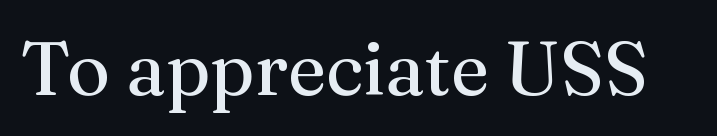
Q: Is the text bold? A: No.
Q: Is the text italic (slanted)? A: No, it is upright.
Q: Is the typeface a serif or a sans-serif typeface? A: Serif.
Q: Is the text underlined? A: No.
Q: Is the spacing between letters normal or unusually wide? A: Normal.
Q: Width (condensed, normal, or wide)? A: Normal.
Q: Stroke contrast? A: Medium.
Q: x-height? A: Medium.
Q: Monospaced? A: No.
